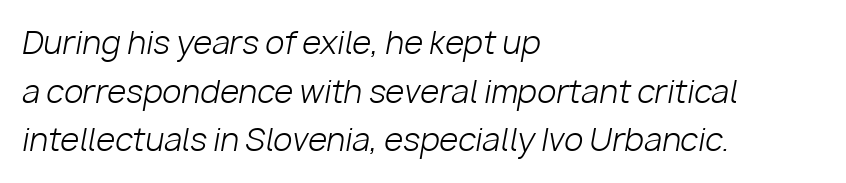
You could call the tracking neutral — neither tight nor loose. Has an underline been added? It has not. Quick note: italic. Ink coverage per letter is moderate at most. Regarding leading, the lines here are spaced in the standard way.
